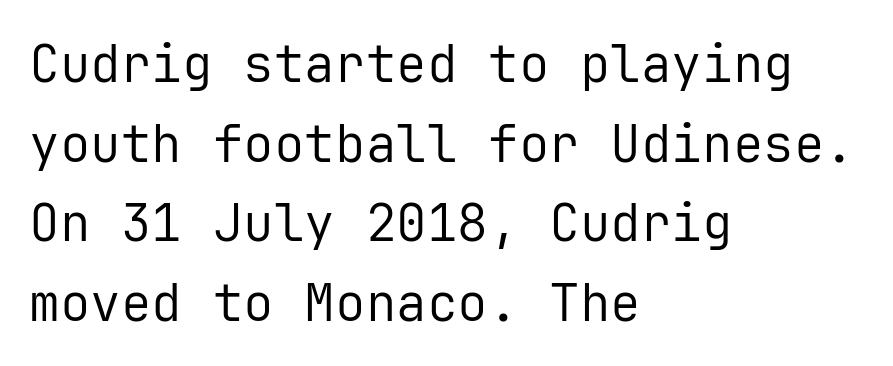
The image shows 51 px regular-weight sans-serif type, upright, monospaced; set left-aligned, normal line spacing (1.56x), normal letter spacing, not underlined; low stroke contrast and a medium x-height.
